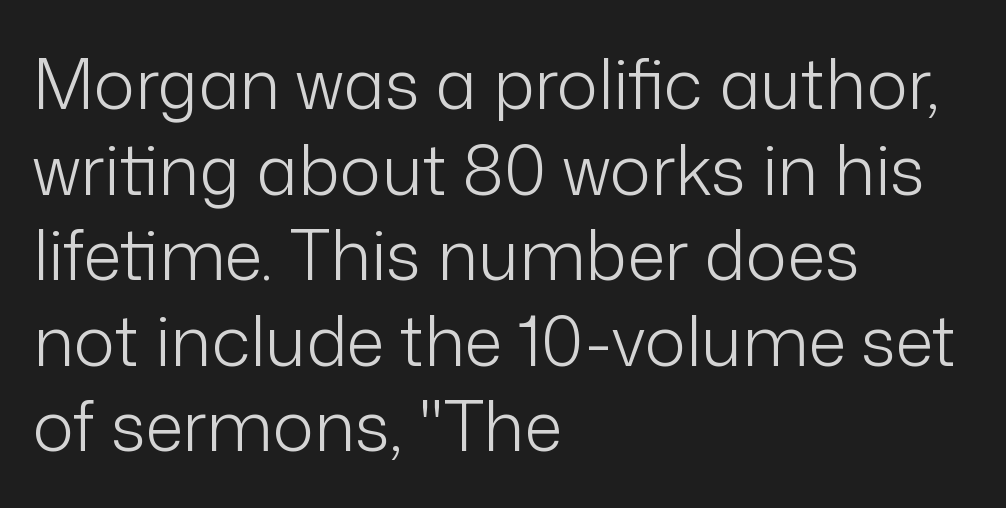
Q: Is the text bold? A: No.
Q: Is the text italic (slanted)? A: No, it is upright.
Q: Is the typeface a serif or a sans-serif typeface? A: Sans-serif.
Q: Is the text underlined? A: No.
Q: How is the paragraph aligned? A: Left-aligned.
Q: Is the spacing between letters normal or unusually wide? A: Normal.
Q: Width (condensed, normal, or wide)? A: Normal.
Q: Stroke contrast? A: Low.
Q: x-height? A: Medium.
Q: Monospaced? A: No.
